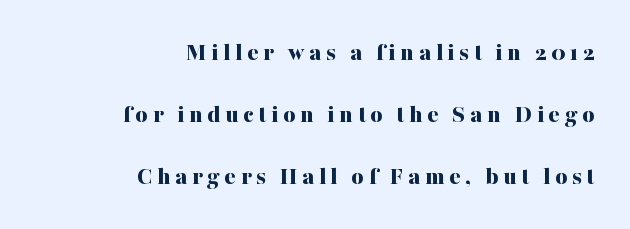
Q: Is the text bold? A: Yes.
Q: Is the text italic (slanted)? A: No, it is upright.
Q: Is the text underlined? A: No.
Q: How is the paragraph aligned? A: Right-aligned.
Q: Is the spacing between lines tight, normal or loose? A: Loose.
